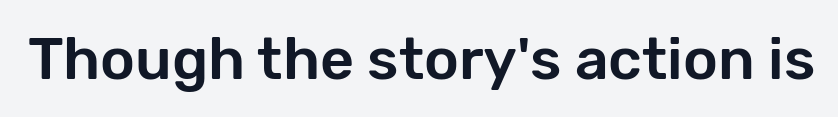
{"serif": "no", "italic": "no", "width": "normal", "stroke_contrast": "low", "x_height": "medium", "monospaced": "no", "underline": "no", "letter_spacing": "normal", "letter_spacing_em": 0.0, "glyph_px": 59}
